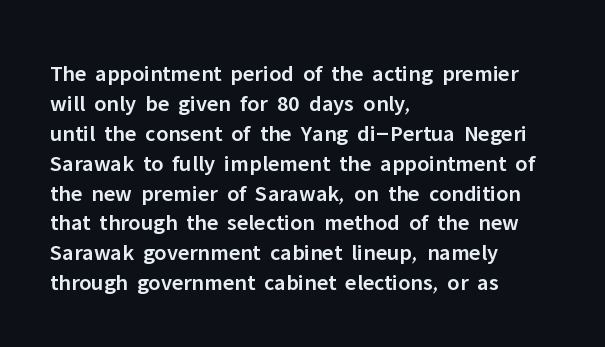
The image shows 23 px text type, upright; set left-aligned, normal line spacing (1.3x), normal letter spacing, not underlined.
